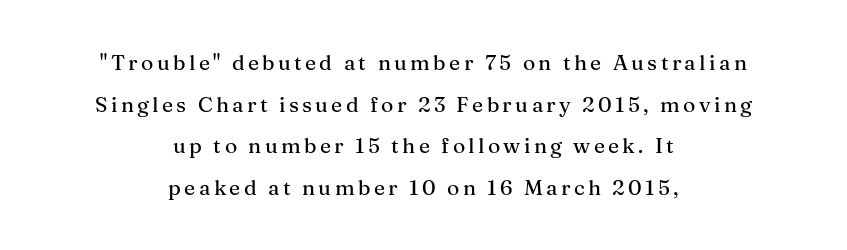
{"italic": "no", "underline": "no", "align": "center", "line_spacing": "loose", "line_spacing_ratio": 1.98, "glyph_px": 21}
